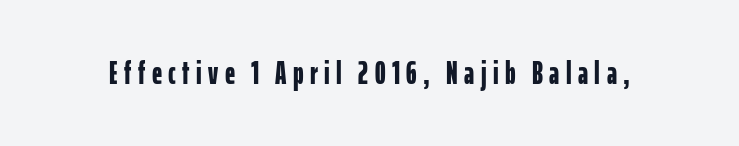
The rendering uses natural spacing where letterforms have individual widths. The typeface chosen for these lines omits serifs. Any mark beneath the type? The region is blank. The tracking reads as deliberately expanded to a designer's eye. This sample uses an upright cut, with every glyph sitting square on the baseline.
